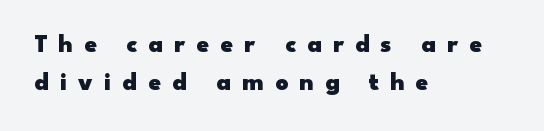
Type without underlining. Teacher's note: observe the even left margin — that is flush-left alignment. Strong, thick strokes mark this as bold type. Posture: upright roman. This sample keeps an unexceptional amount of space between lines.
